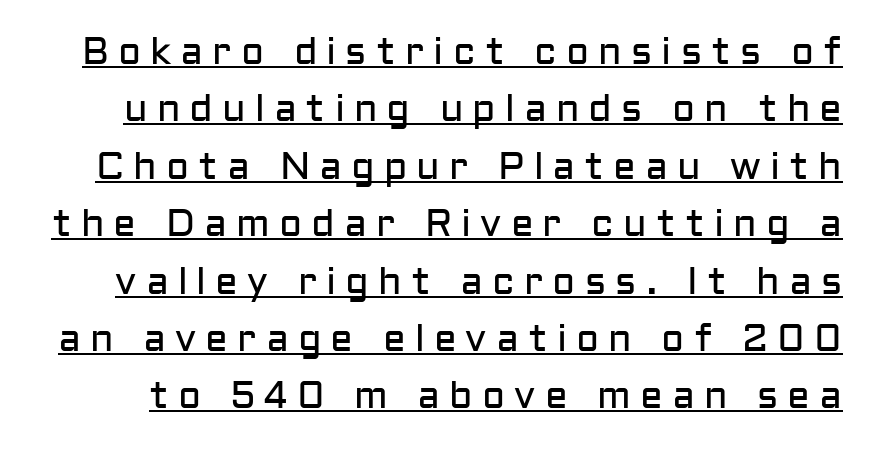
Spacing verdict: proportional, widths tailored to each character. The rows are spaced the way most documents space them. No chunkiness to these letters — they're not bold. Words appear elongated and porous because spacing is wide. Font category for this specimen: sans-serif.
